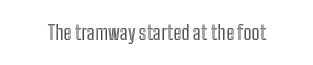
Q: Is the text italic (slanted)? A: No, it is upright.
Q: Is the text underlined? A: No.
Q: Is the spacing between letters normal or unusually wide? A: Normal.
